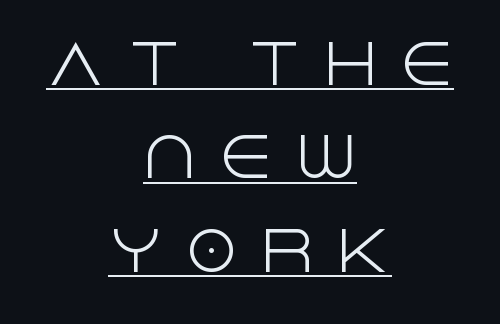
{"serif": "no", "italic": "no", "bold": "no", "weight": "light", "width": "normal", "x_height": "large", "monospaced": "no", "underline": "yes", "align": "center", "line_spacing_ratio": 1.73, "letter_spacing": "wide", "letter_spacing_em": 0.41, "glyph_px": 54}
